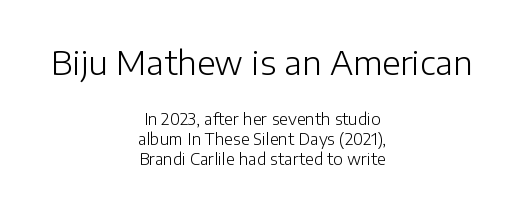
Q: Is the text bold? A: No.
Q: Is the text italic (slanted)? A: No, it is upright.
Q: Is the typeface a serif or a sans-serif typeface? A: Sans-serif.
Q: Is the text underlined? A: No.
Q: How is the paragraph aligned? A: Centered.
Q: Is the spacing between letters normal or unusually wide? A: Normal.
Q: Which block of text is set in a larger size, the first (top) or the second (bottom)? A: The first (top) one.
Q: Width (condensed, normal, or wide)? A: Normal.
Q: Stroke contrast? A: Low.
Q: x-height? A: Medium.
Q: Monospaced? A: No.
